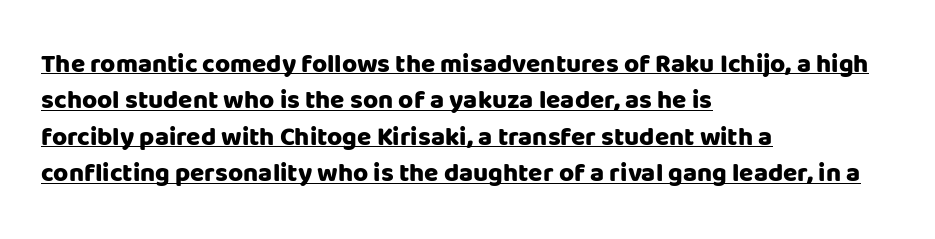
The image shows 26 px bold type, upright; set left-aligned, normal line spacing (1.4x), normal letter spacing, underlined.
